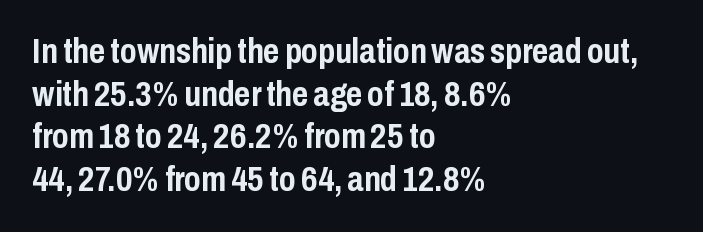
{"serif": "no", "italic": "no", "bold": "yes", "weight": "semibold", "width": "condensed", "stroke_contrast": "low", "x_height": "medium", "monospaced": "no", "underline": "no", "align": "left", "line_spacing_ratio": 1.22, "letter_spacing": "normal", "letter_spacing_em": 0.0, "glyph_px": 35}
